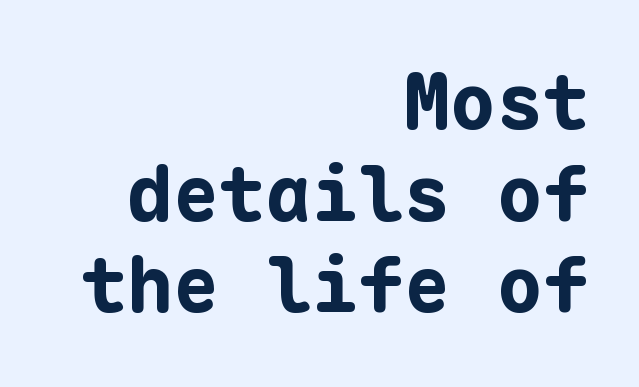
The typesetting leans heavy: a genuine bold. Each line ends at the same right margin while the left side varies. Each letter's strokes conclude bluntly, with no projecting serifs. Has an underline been added? It has not. This is the regular roman posture of the typeface. The rendering uses typewriter-style spacing with identical character cells.
